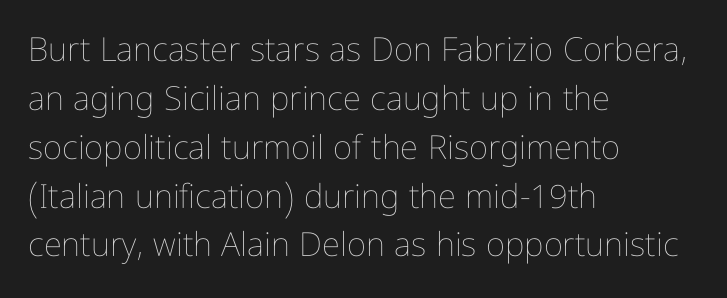
Q: Is the text bold? A: No.
Q: Is the text italic (slanted)? A: No, it is upright.
Q: Is the text underlined? A: No.
Q: How is the paragraph aligned? A: Left-aligned.
Q: Is the spacing between letters normal or unusually wide? A: Normal.
Q: Is the spacing between lines tight, normal or loose? A: Normal.
Q: Width (condensed, normal, or wide)? A: Condensed.
Q: Stroke contrast? A: Low.
Q: x-height? A: Medium.
Q: Monospaced? A: No.
